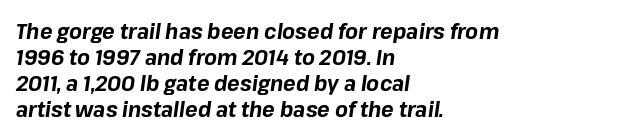
{"italic": "yes", "lean": "right", "slant_degrees": 8, "bold": "yes", "underline": "no", "align": "left", "line_spacing_ratio": 1.24, "letter_spacing": "normal", "letter_spacing_em": 0.0, "glyph_px": 21}
